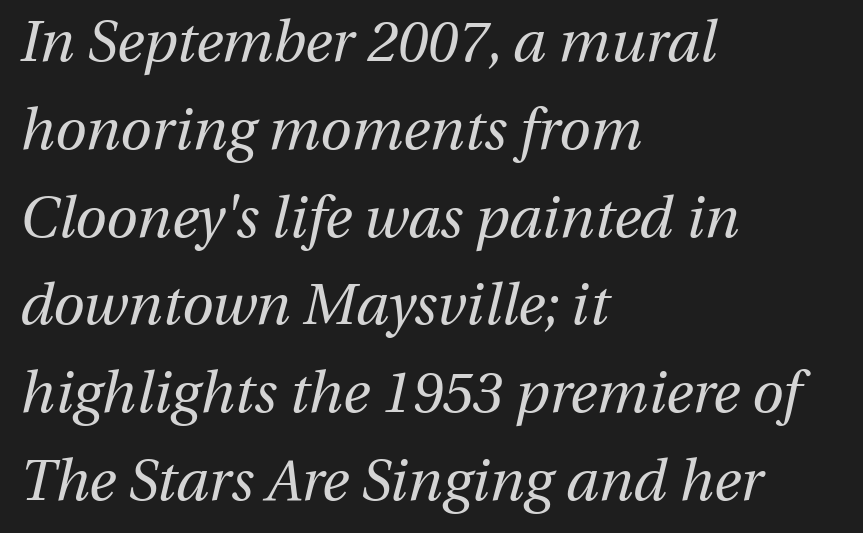
The image shows 57 px regular-weight type, italic (leaning right); set left-aligned, normal line spacing (1.54x), normal letter spacing, not underlined; medium stroke contrast and a medium x-height.
